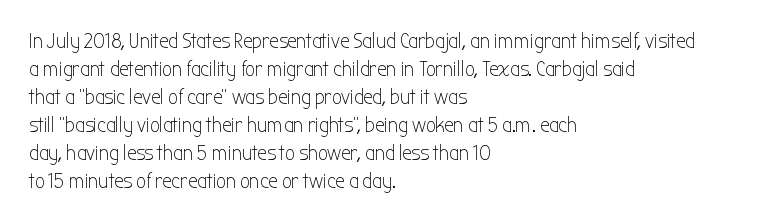
The image shows 21 px text type, upright; set left-aligned, normal line spacing (1.33x), normal letter spacing, not underlined.
